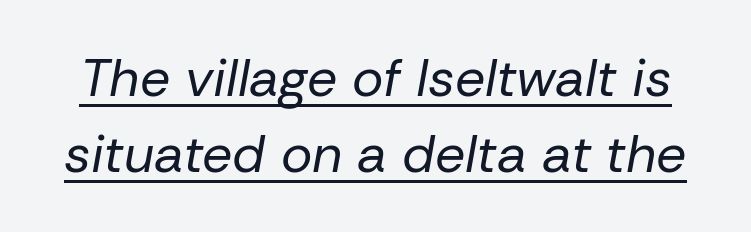
Q: Is the text bold? A: No.
Q: Is the text italic (slanted)? A: Yes, it leans right by about 10 degrees.
Q: Is the text underlined? A: Yes.
Q: Is the spacing between letters normal or unusually wide? A: Normal.
Q: Is the spacing between lines tight, normal or loose? A: Normal.
Q: Width (condensed, normal, or wide)? A: Normal.
Q: Stroke contrast? A: Low.
Q: x-height? A: Medium.
Q: Monospaced? A: No.
